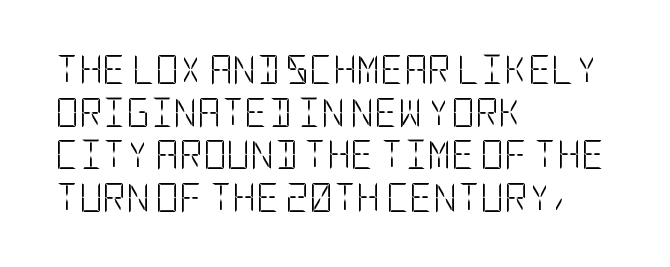
{"serif": "no", "italic": "no", "bold": "no", "weight": "light", "width": "condensed", "stroke_contrast": "low", "x_height": "large", "underline": "no", "align": "left", "line_spacing": "normal", "line_spacing_ratio": 1.47, "letter_spacing": "normal", "letter_spacing_em": 0.0, "glyph_px": 29}
